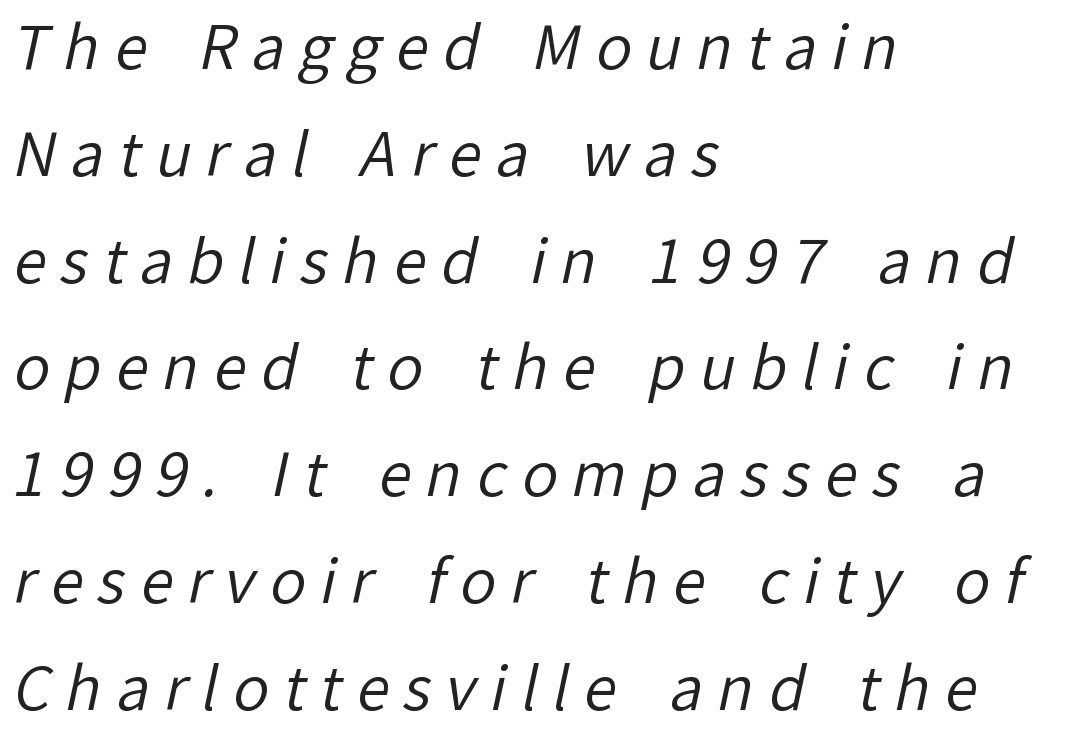
{"serif": "no", "bold": "no", "weight": "regular", "width": "normal", "stroke_contrast": "low", "x_height": "medium", "monospaced": "no", "underline": "no", "align": "left", "line_spacing_ratio": 1.78, "letter_spacing": "wide", "letter_spacing_em": 0.24, "glyph_px": 60}
